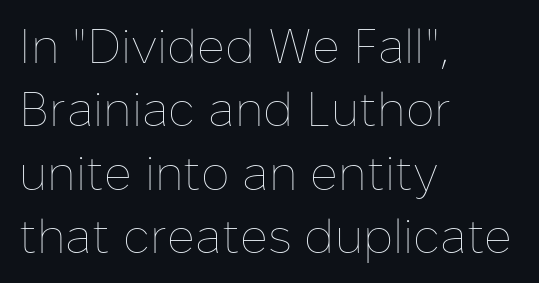
Q: Is the text bold? A: No.
Q: Is the text italic (slanted)? A: No, it is upright.
Q: Is the text underlined? A: No.
Q: How is the paragraph aligned? A: Left-aligned.
Q: Is the spacing between letters normal or unusually wide? A: Normal.
Q: Is the spacing between lines tight, normal or loose? A: Normal.
Q: Width (condensed, normal, or wide)? A: Normal.
Q: Stroke contrast? A: Low.
Q: x-height? A: Medium.
Q: Monospaced? A: No.
